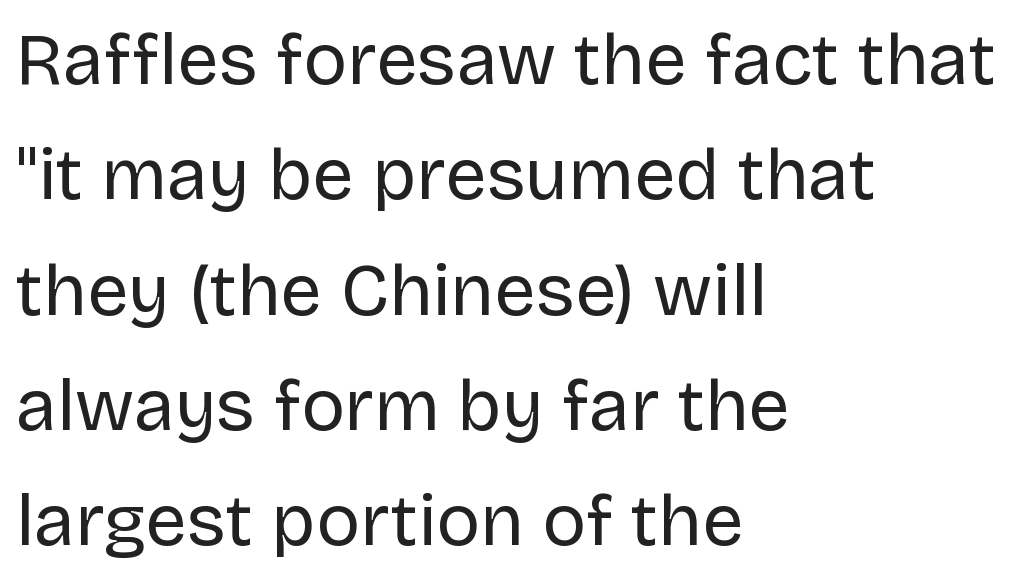
{"serif": "no", "italic": "no", "bold": "no", "weight": "regular", "width": "normal", "stroke_contrast": "low", "x_height": "large", "monospaced": "no", "underline": "no", "align": "left", "line_spacing": "normal", "line_spacing_ratio": 1.58, "letter_spacing": "normal", "letter_spacing_em": 0.0, "glyph_px": 73}
